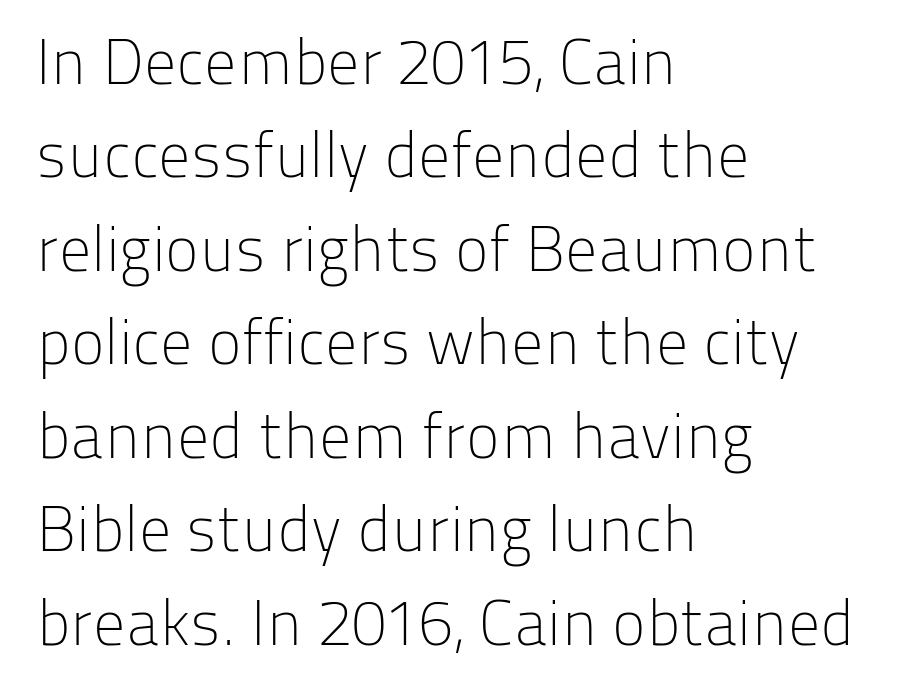
{"serif": "no", "italic": "no", "bold": "no", "weight": "light", "width": "normal", "stroke_contrast": "low", "x_height": "medium", "monospaced": "no", "underline": "no", "align": "left", "line_spacing": "normal", "line_spacing_ratio": 1.46, "letter_spacing": "normal", "letter_spacing_em": 0.0, "glyph_px": 64}
